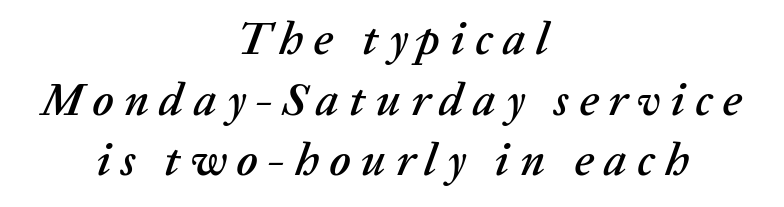
Q: Is the text italic (slanted)? A: Yes, it leans right by about 20 degrees.
Q: Is the text underlined? A: No.
Q: How is the paragraph aligned? A: Centered.
Q: Is the spacing between letters normal or unusually wide? A: Unusually wide.
Q: Is the spacing between lines tight, normal or loose? A: Normal.
Q: Width (condensed, normal, or wide)? A: Normal.
Q: Stroke contrast? A: Low.
Q: x-height? A: Medium.
Q: Monospaced? A: No.
